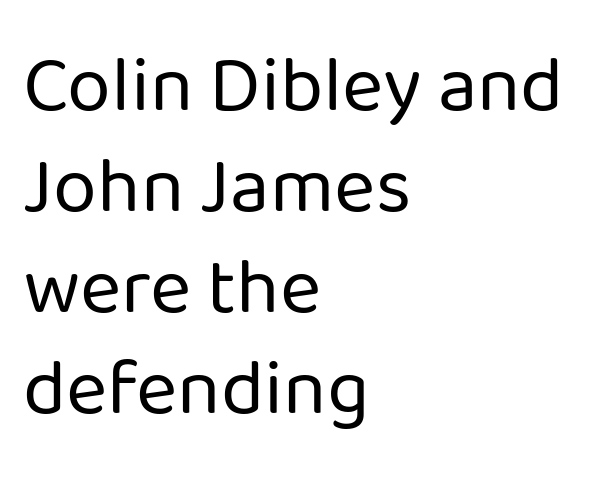
Q: Is the text bold? A: No.
Q: Is the text italic (slanted)? A: No, it is upright.
Q: Is the typeface a serif or a sans-serif typeface? A: Sans-serif.
Q: Is the text underlined? A: No.
Q: How is the paragraph aligned? A: Left-aligned.
Q: Is the spacing between letters normal or unusually wide? A: Normal.
Q: Is the spacing between lines tight, normal or loose? A: Normal.
Q: Width (condensed, normal, or wide)? A: Normal.
Q: Stroke contrast? A: Low.
Q: x-height? A: Medium.
Q: Monospaced? A: No.
